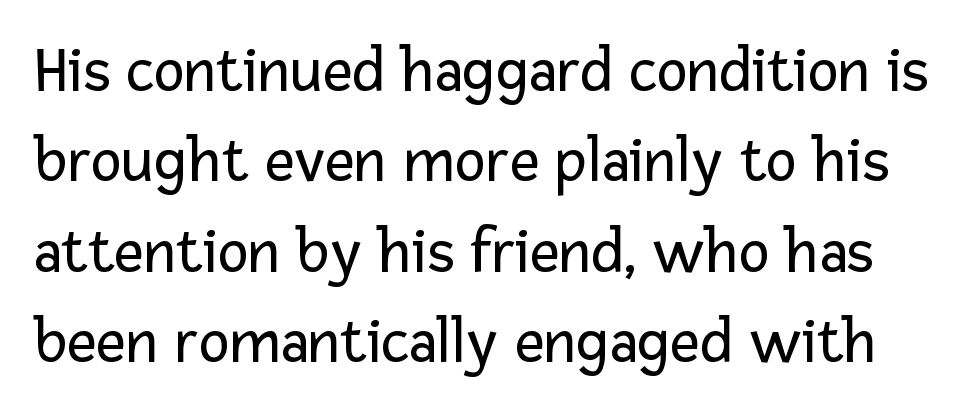
Italic: no, the glyphs are upright roman. The line texture is even and compact thanks to regular tracking. This is sans-serif lettering, the kind often seen on screens and signage. Is this a fixed-width face? No — the glyphs have proportional, varying widths. No chunkiness to these letters — they're not bold.
